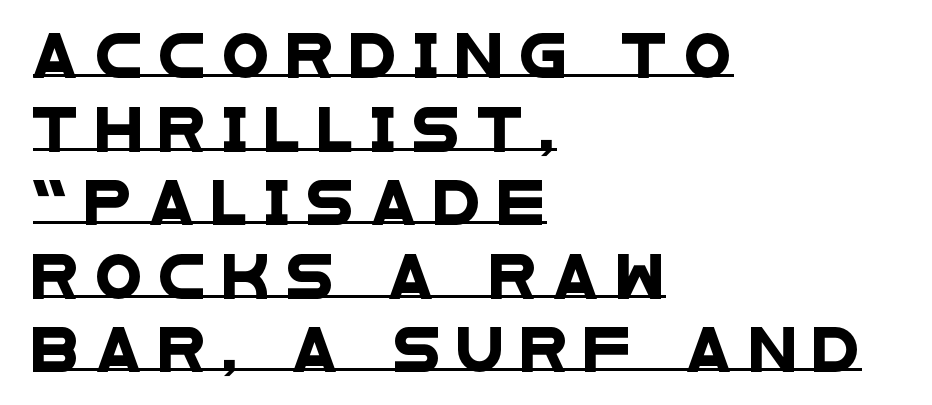
Tracking here is generous; glyphs stand well apart from one another. The face used here appears with an underline applied. Font category for this specimen: sans-serif. Each letter keeps its own natural width here, so spacing adapts to shape. Casual observation: everything's shoved over to the left.
